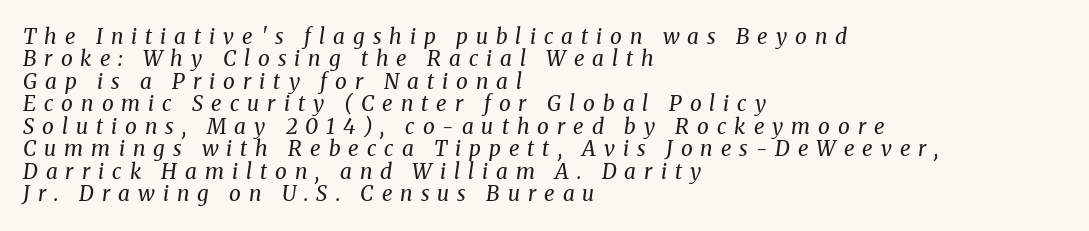
The image shows 21 px text type, italic (leaning right); set left-aligned, tight line spacing (1.07x), unusually wide letter spacing (+0.38 em), not underlined.
